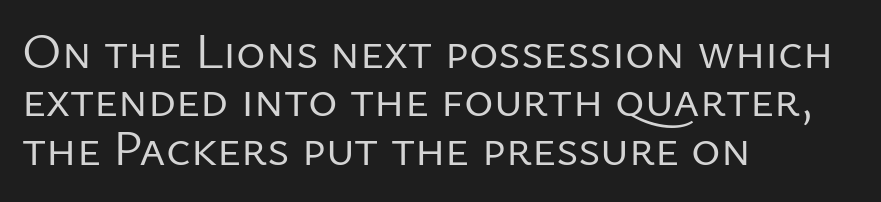
Q: Is the text bold? A: No.
Q: Is the text italic (slanted)? A: No, it is upright.
Q: Is the typeface a serif or a sans-serif typeface? A: Sans-serif.
Q: Is the text underlined? A: No.
Q: How is the paragraph aligned? A: Left-aligned.
Q: Is the spacing between letters normal or unusually wide? A: Normal.
Q: Is the spacing between lines tight, normal or loose? A: Tight.
Q: Width (condensed, normal, or wide)? A: Normal.
Q: Stroke contrast? A: Low.
Q: x-height? A: Medium.
Q: Monospaced? A: No.
